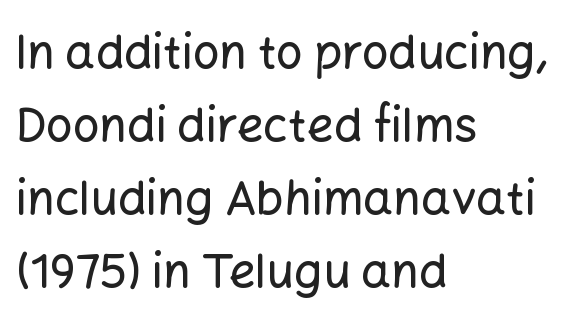
The image shows 47 px sans-serif type, upright; set left-aligned, normal line spacing (1.55x), normal letter spacing, not underlined; low stroke contrast and a medium x-height.
